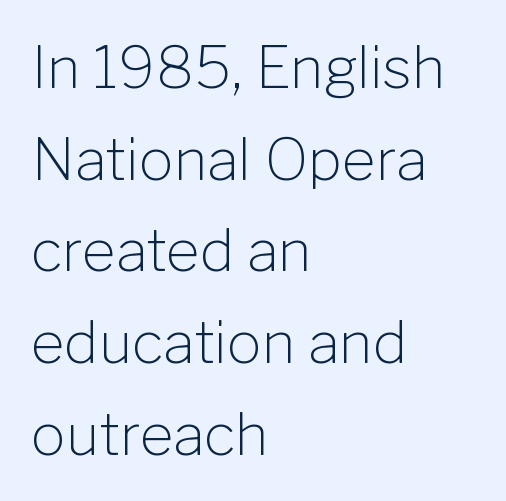
{"serif": "no", "italic": "no", "bold": "no", "weight": "light", "width": "normal", "stroke_contrast": "low", "x_height": "medium", "monospaced": "no", "underline": "no", "align": "left", "line_spacing": "normal", "line_spacing_ratio": 1.58, "letter_spacing": "normal", "letter_spacing_em": 0.0, "glyph_px": 58}
